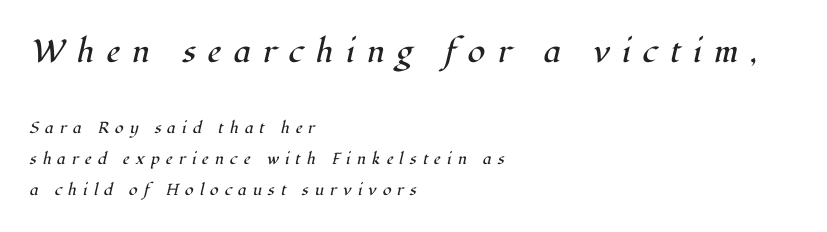
Has an underline been added? It has not. Each letter keeps its own natural width here, so spacing adapts to shape. Typesetter's note — upper block bumped up in size, lower block left smaller. Is the type slanted? Yes — the strokes lean at a clear angle. Leading is clearly above the norm, producing a sparse column.
